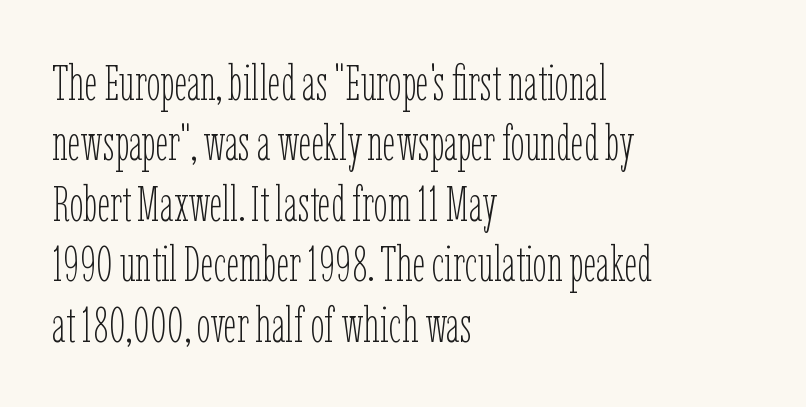
No extra ink here — the face is not bold. Has an underline been added? It has not. The lines in this sample share a left origin and differ only in where they stop. Is this a fixed-width face? No — the glyphs have proportional, varying widths. Vertical strokes here are truly vertical. The rendering keeps characters at their native spacing.
